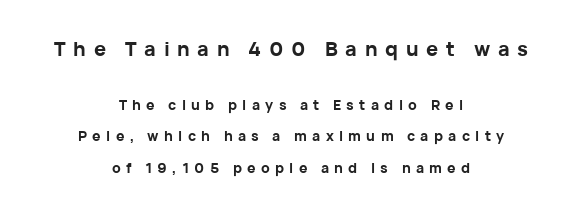
{"italic": "no", "bold": "yes", "underline": "no", "align": "center", "line_spacing": "loose", "line_spacing_ratio": 2.25, "letter_spacing": "wide", "letter_spacing_em": 0.38, "larger_block": "first", "size_ratio": 1.43, "glyph_px": 20}
